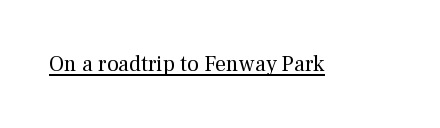
{"italic": "no", "bold": "no", "underline": "yes", "letter_spacing": "normal", "letter_spacing_em": 0.0, "glyph_px": 22}
